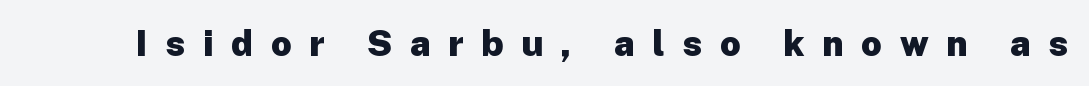
Q: Is the text bold? A: Yes.
Q: Is the text italic (slanted)? A: No, it is upright.
Q: Is the typeface a serif or a sans-serif typeface? A: Sans-serif.
Q: Is the text underlined? A: No.
Q: Is the spacing between letters normal or unusually wide? A: Unusually wide.
Q: Width (condensed, normal, or wide)? A: Normal.
Q: Stroke contrast? A: Low.
Q: x-height? A: Medium.
Q: Monospaced? A: No.
